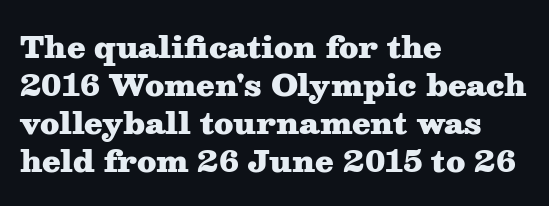
Q: Is the text bold? A: Yes.
Q: Is the text italic (slanted)? A: No, it is upright.
Q: Is the typeface a serif or a sans-serif typeface? A: Serif.
Q: Is the text underlined? A: No.
Q: How is the paragraph aligned? A: Left-aligned.
Q: Is the spacing between letters normal or unusually wide? A: Normal.
Q: Is the spacing between lines tight, normal or loose? A: Normal.
Q: Width (condensed, normal, or wide)? A: Wide.
Q: Stroke contrast? A: Medium.
Q: x-height? A: Medium.
Q: Monospaced? A: No.
